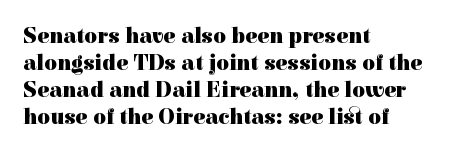
{"italic": "no", "bold": "yes", "underline": "no", "align": "left", "line_spacing_ratio": 1.22, "letter_spacing": "normal", "letter_spacing_em": 0.0, "glyph_px": 22}
